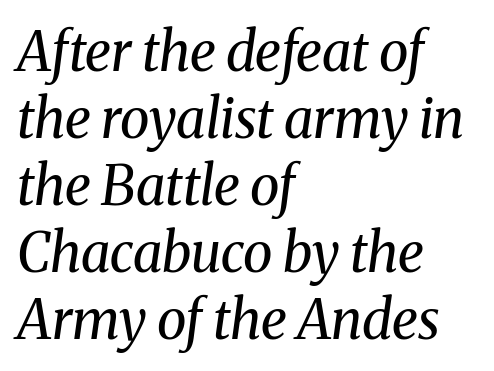
The image shows 54 px regular-weight serif type, italic (leaning right); set left-aligned, line spacing 1.24x, normal letter spacing, not underlined; medium stroke contrast and a medium x-height.
